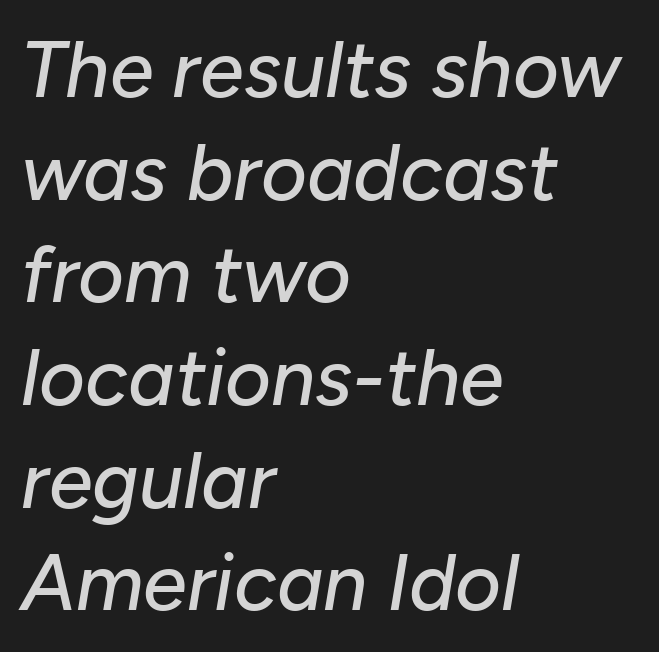
The letters advance in unequal steps, a hallmark of proportional type. Is the letter spacing exaggerated? No — it looks like the ordinary default. The words here are not underlined. Vertical spacing — default. Which margin do the lines hug? The left one — the right edge is uneven.
